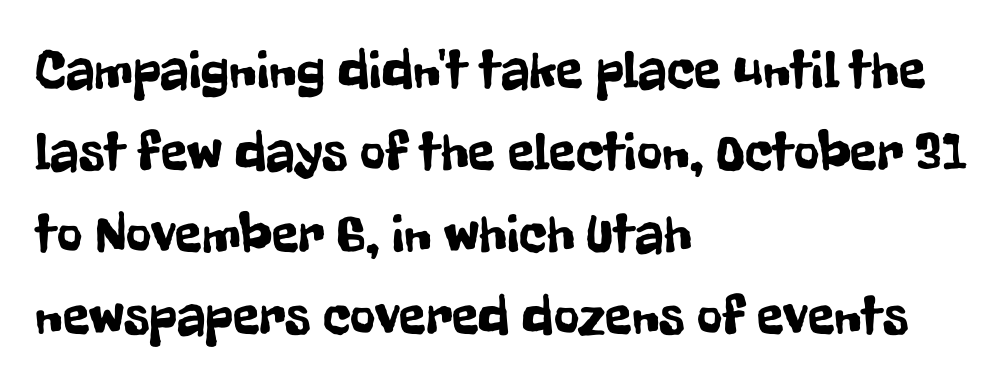
{"serif": "no", "italic": "no", "width": "condensed", "stroke_contrast": "low", "x_height": "medium", "monospaced": "no", "underline": "no", "align": "left", "line_spacing": "normal", "line_spacing_ratio": 1.49, "letter_spacing": "normal", "letter_spacing_em": 0.0, "glyph_px": 55}
